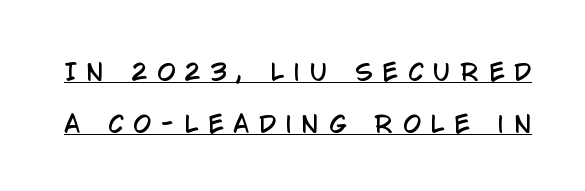
This is roman type, the default non-slanted kind. What stands out about the letter spacing? Its width — letters are far apart. The block of text is sparse from top to bottom, with ample space between rows. Does a line run under the words? Yes, clearly.
